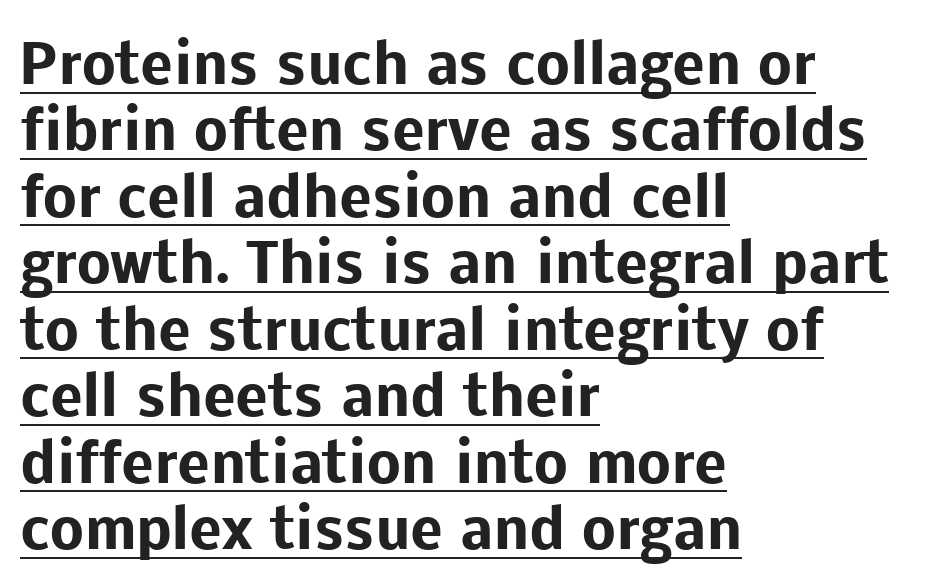
Posture: vertical. No feet cap the strokes, marking this as sans-serif type. Look at the stroke-to-counter ratio: heavy, a bold. The face used here appears with an underline applied. The letters advance in unequal steps, a hallmark of proportional type.
